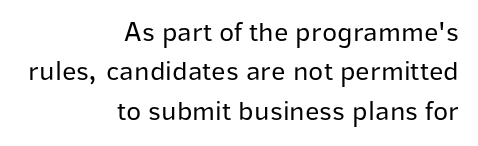
Q: Is the text bold? A: No.
Q: Is the text italic (slanted)? A: No, it is upright.
Q: Is the typeface a serif or a sans-serif typeface? A: Sans-serif.
Q: Is the text underlined? A: No.
Q: How is the paragraph aligned? A: Right-aligned.
Q: Is the spacing between letters normal or unusually wide? A: Normal.
Q: Is the spacing between lines tight, normal or loose? A: Normal.
Q: Width (condensed, normal, or wide)? A: Normal.
Q: Stroke contrast? A: Low.
Q: x-height? A: Medium.
Q: Monospaced? A: No.
